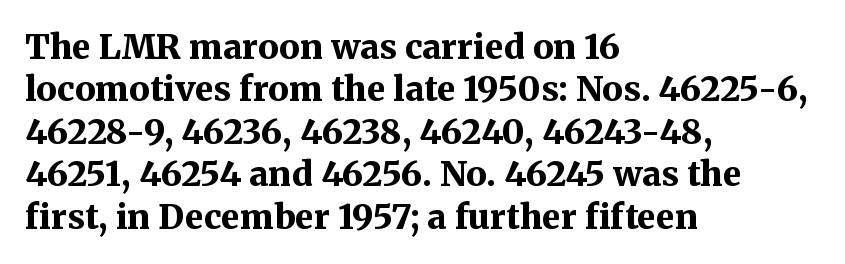
{"serif": "yes", "italic": "no", "bold": "yes", "weight": "bold", "width": "normal", "stroke_contrast": "medium", "x_height": "medium", "monospaced": "no", "underline": "no", "align": "left", "line_spacing": "normal", "line_spacing_ratio": 1.25, "letter_spacing": "normal", "letter_spacing_em": 0.0, "glyph_px": 34}
